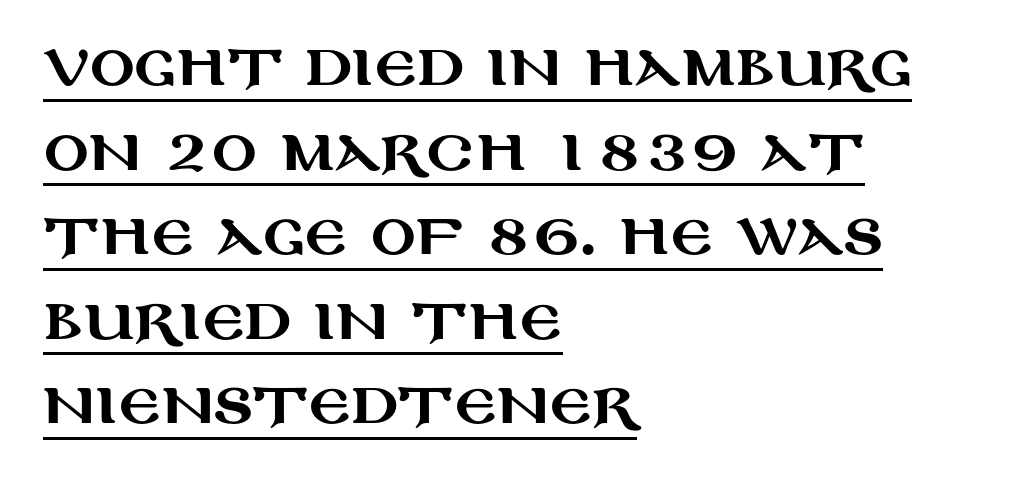
Here the designer chose a conventional face with non-uniform glyph widths. To sum up the face: it is a sans, with no serifs. These characters rest on top of a visible drawn line. Italic: no, the glyphs are upright roman. Tracking here is standard; glyphs follow each other at the usual distance. Teacher's note: observe the even left margin — that is flush-left alignment.
